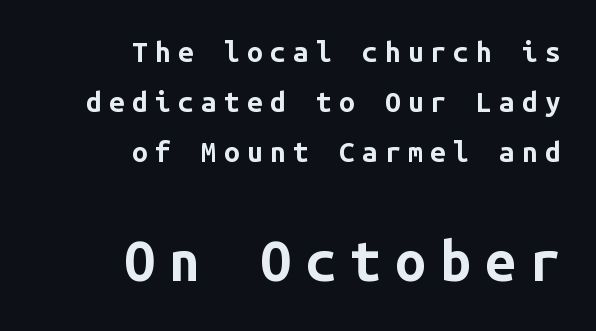
Q: Is the text bold? A: Yes.
Q: Is the text italic (slanted)? A: No, it is upright.
Q: Is the typeface a serif or a sans-serif typeface? A: Sans-serif.
Q: Is the text underlined? A: No.
Q: How is the paragraph aligned? A: Right-aligned.
Q: Is the spacing between letters normal or unusually wide? A: Unusually wide.
Q: Which block of text is set in a larger size, the first (top) or the second (bottom)? A: The second (bottom) one.
Q: Width (condensed, normal, or wide)? A: Normal.
Q: Stroke contrast? A: Low.
Q: x-height? A: Medium.
Q: Monospaced? A: Yes.
